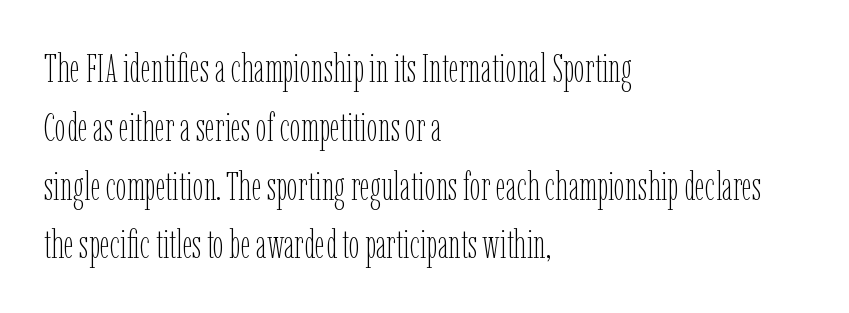
The image shows 40 px thin, condensed type, upright; set left-aligned, normal line spacing (1.47x), normal letter spacing, not underlined; low stroke contrast and a medium x-height.
